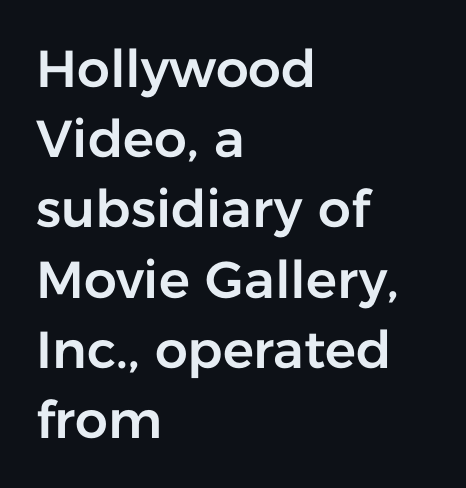
The image shows 52 px sans-serif type, upright; set left-aligned, normal line spacing (1.35x), normal letter spacing, not underlined; low stroke contrast and a medium x-height.
